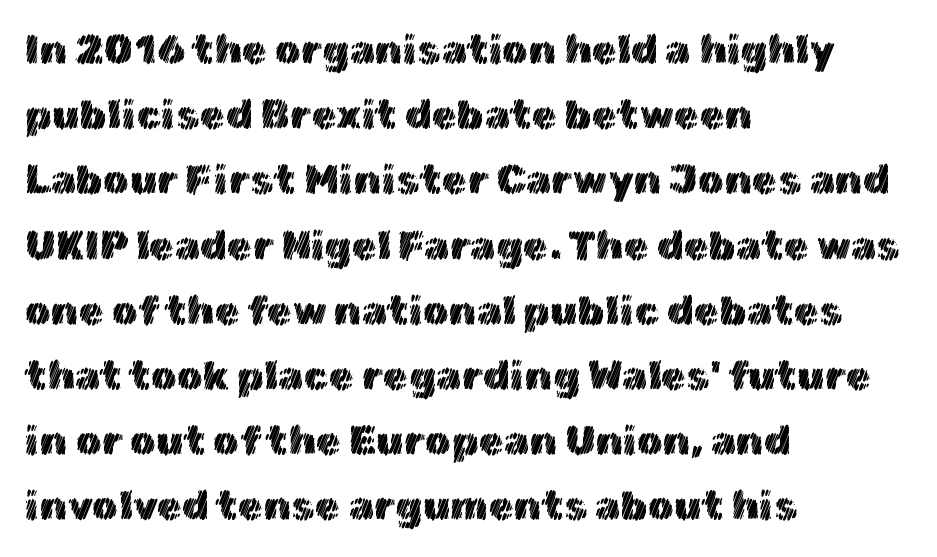
Reading down the column, the eye jumps a familiar distance to each next line. The gaps between neighbouring characters are ordinary and unremarkable. Every row of glyphs begins at an identical x-position on the left. Ascenders rise straight up at ninety degrees.
